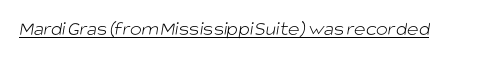
{"bold": "no", "underline": "yes", "letter_spacing": "normal", "letter_spacing_em": 0.0, "glyph_px": 20}
